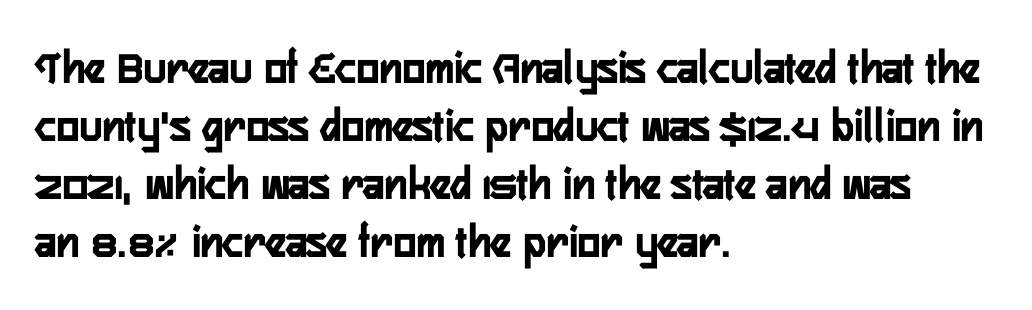
Q: Is the text italic (slanted)? A: No, it is upright.
Q: Is the typeface a serif or a sans-serif typeface? A: Sans-serif.
Q: Is the text underlined? A: No.
Q: How is the paragraph aligned? A: Left-aligned.
Q: Is the spacing between letters normal or unusually wide? A: Normal.
Q: Width (condensed, normal, or wide)? A: Condensed.
Q: Stroke contrast? A: Low.
Q: x-height? A: Medium.
Q: Monospaced? A: No.
